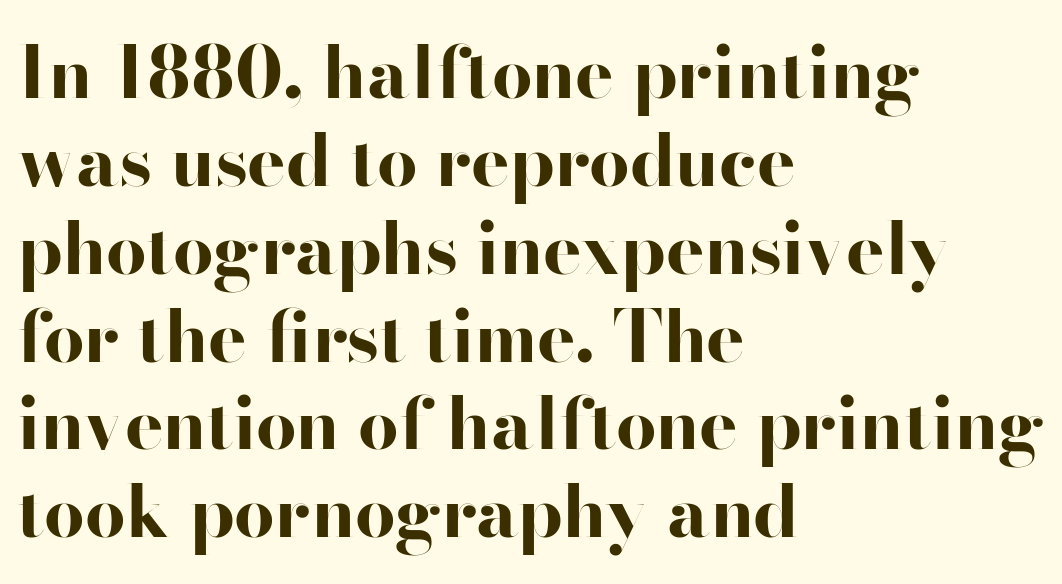
Q: Is the text bold? A: Yes.
Q: Is the text italic (slanted)? A: No, it is upright.
Q: Is the typeface a serif or a sans-serif typeface? A: Sans-serif.
Q: Is the text underlined? A: No.
Q: How is the paragraph aligned? A: Left-aligned.
Q: Is the spacing between letters normal or unusually wide? A: Normal.
Q: Width (condensed, normal, or wide)? A: Wide.
Q: Stroke contrast? A: High.
Q: x-height? A: Small.
Q: Monospaced? A: No.
